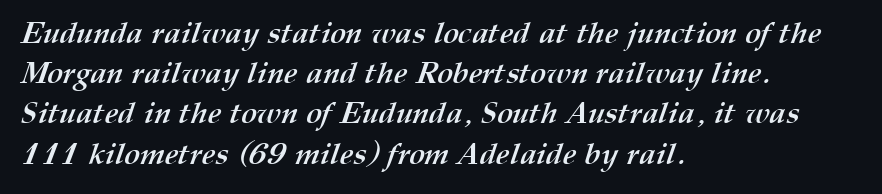
Q: Is the text bold? A: Yes.
Q: Is the text underlined? A: No.
Q: How is the paragraph aligned? A: Left-aligned.
Q: Is the spacing between letters normal or unusually wide? A: Normal.
Q: Is the spacing between lines tight, normal or loose? A: Normal.
Q: Width (condensed, normal, or wide)? A: Normal.
Q: Stroke contrast? A: Medium.
Q: x-height? A: Medium.
Q: Monospaced? A: No.
